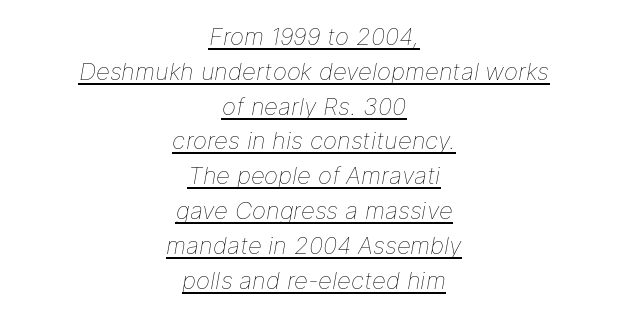
Nothing heavy about these letters — not bold at all. A student would call this center alignment; a typographer would say set centered. Successive baselines arrive at the customary interval. Style check: oblique. Between one letter and the next there's only the usual sliver of space.
